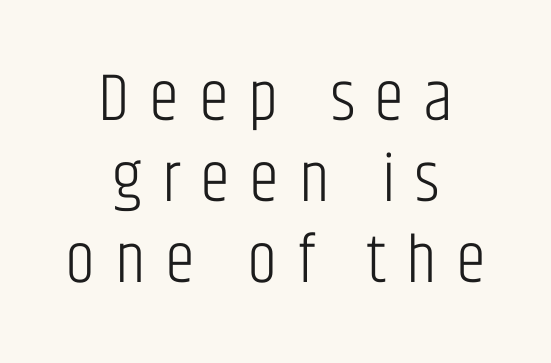
The image shows 68 px light, condensed sans-serif type, upright; set centered, line spacing 1.19x, unusually wide letter spacing (+0.29 em), not underlined; low stroke contrast and a large x-height.
